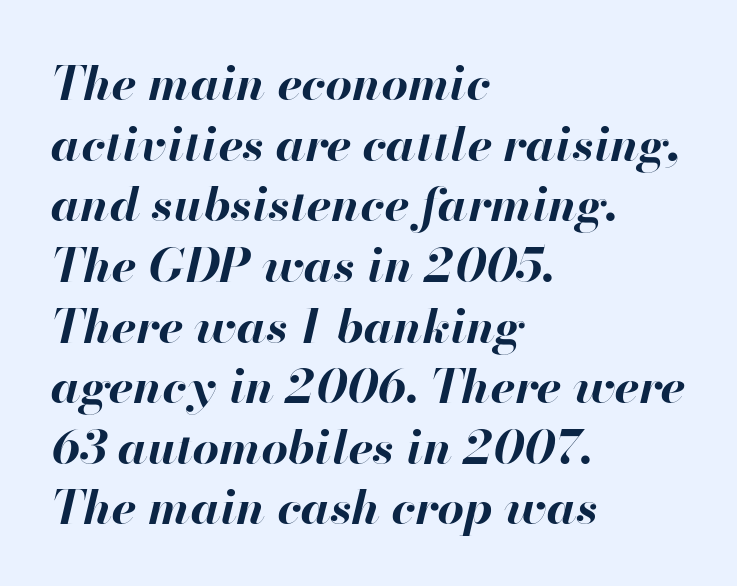
Heft: maximum for text — a bold. Clear beneath every line of the passage. Notice how the stems are inclined rather than vertical — that's the hallmark of italics. Which margin do the lines hug? The left one — the right edge is uneven.
